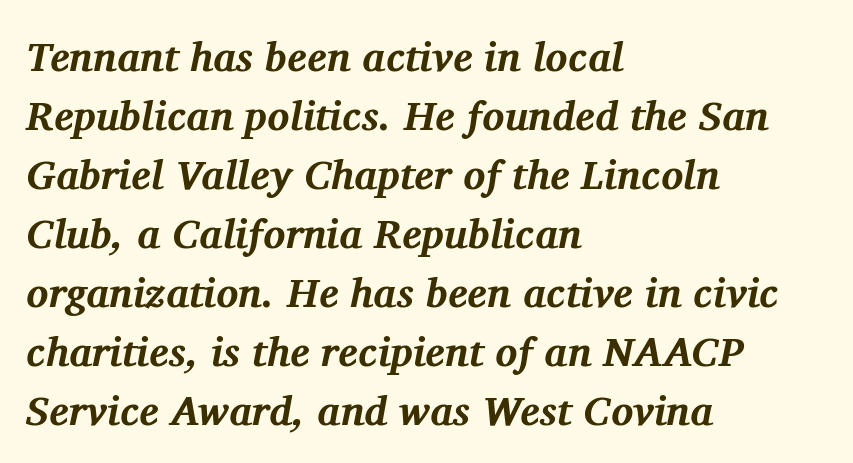
{"serif": "yes", "italic": "yes", "lean": "right", "slant_degrees": 11, "bold": "yes", "weight": "bold", "width": "normal", "stroke_contrast": "medium", "x_height": "medium", "monospaced": "no", "underline": "no", "align": "left", "line_spacing": "normal", "line_spacing_ratio": 1.44, "letter_spacing": "normal", "letter_spacing_em": 0.0, "glyph_px": 41}
